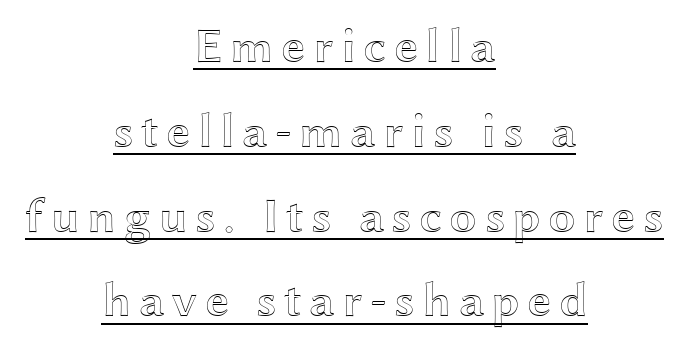
Q: Is the text italic (slanted)? A: No, it is upright.
Q: Is the text underlined? A: Yes.
Q: How is the paragraph aligned? A: Centered.
Q: Width (condensed, normal, or wide)? A: Wide.
Q: x-height? A: Medium.
Q: Monospaced? A: No.
